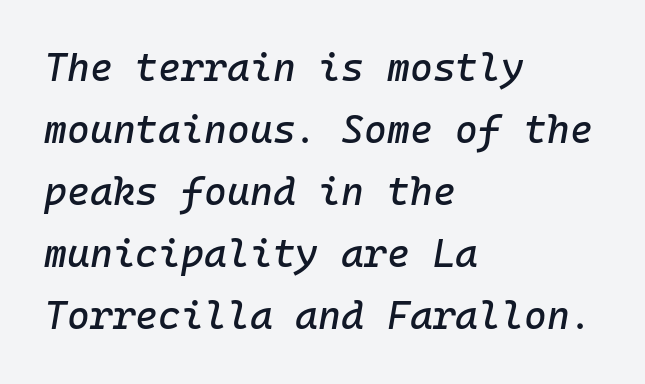
The image shows 39 px text type, italic (leaning right), monospaced; set left-aligned, normal line spacing (1.59x), normal letter spacing, not underlined; low stroke contrast and a medium x-height.
